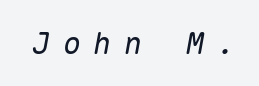
{"italic": "yes", "lean": "right", "slant_degrees": 10, "width": "normal", "stroke_contrast": "medium", "x_height": "medium", "monospaced": "yes", "underline": "no", "letter_spacing": "wide", "letter_spacing_em": 0.43, "glyph_px": 30}
